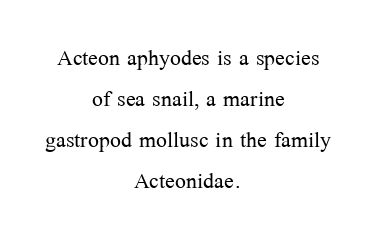
{"serif": "yes", "italic": "no", "bold": "no", "weight": "light", "width": "normal", "stroke_contrast": "medium", "x_height": "medium", "monospaced": "no", "underline": "no", "align": "center", "line_spacing": "normal", "line_spacing_ratio": 1.41, "letter_spacing": "normal", "letter_spacing_em": 0.0, "glyph_px": 29}
